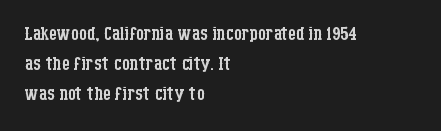
The image shows 25 px text type, upright; set left-aligned, line spacing 1.21x, normal letter spacing, not underlined.
